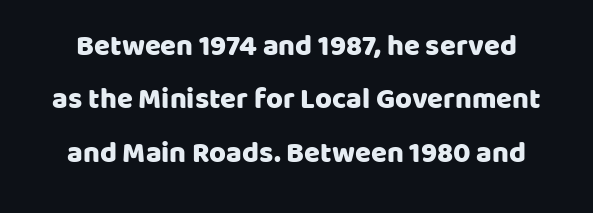
The image shows 29 px sans-serif type, upright; set centered, line spacing 1.84x, normal letter spacing, not underlined; low stroke contrast and a large x-height.
